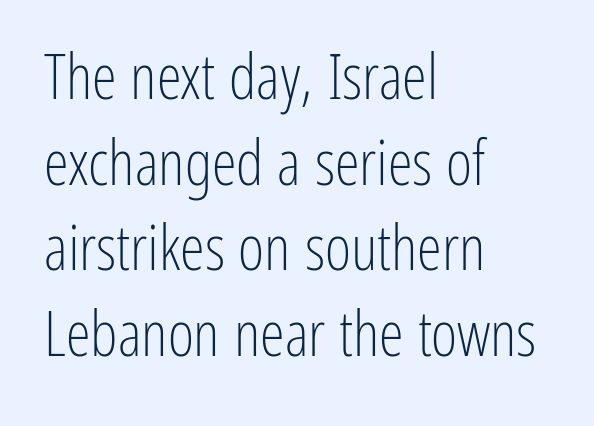
The image shows 63 px light, condensed sans-serif type, upright; set left-aligned, normal line spacing (1.36x), normal letter spacing, not underlined; low stroke contrast and a medium x-height.
